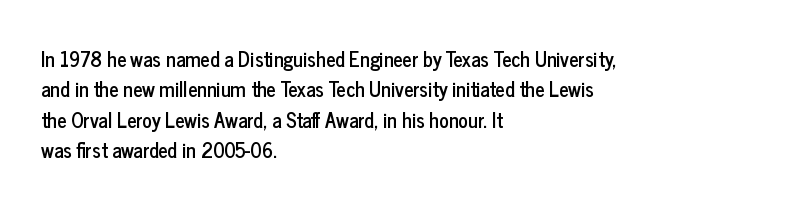
Characters follow at the spacing the type designer built in. The line-height multiplier appears to be the usual default. Just letters on the line, the space beneath them empty. It's the straight-up-and-down kind of type. Each line starts at the same left margin while the right side varies.
